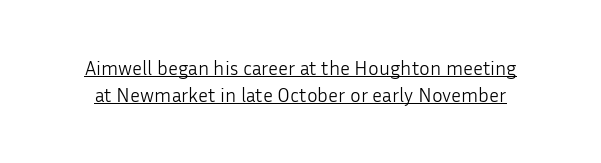
Glance below the letters and you will spot a drawn line. No letter is thick-stroked: the sample isn't bold. The axis of the letterforms is exactly vertical. The block of text has a typical density, with ordinary space between rows. Tracking value appears to be zero — textbook default spacing.
